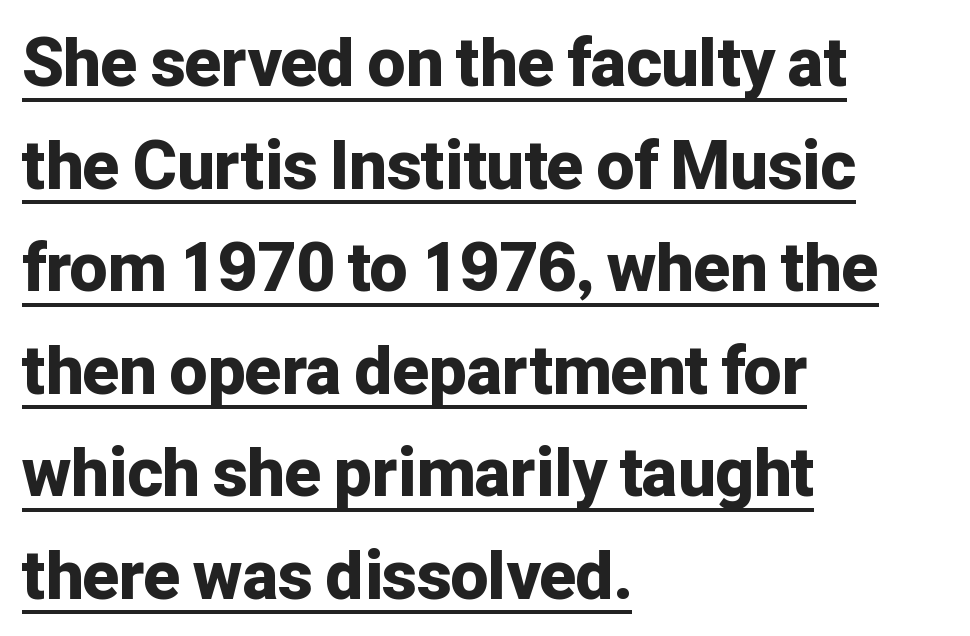
This rendering uses left alignment, leaving the right contour irregular. Italic: no, the glyphs are upright roman. The rendering uses the underline text-decoration. In terms of letterspacing, this is plain default setting. Rows of type keep a routine distance in the vertical direction. You could not count columns in this text — the font is proportionally spaced.
